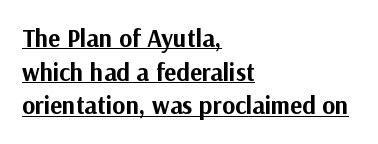
Observe the ordinary spacing: letters are neighbours, not strangers. The words here are underlined. This is the regular roman posture of the typeface. This sample keeps an unexceptional amount of space between lines. The typesetter chose a ragged-right arrangement here.
